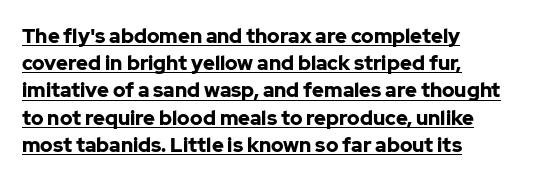
{"italic": "no", "bold": "yes", "underline": "yes", "align": "left", "line_spacing": "normal", "line_spacing_ratio": 1.36, "letter_spacing": "normal", "letter_spacing_em": 0.0, "glyph_px": 20}
